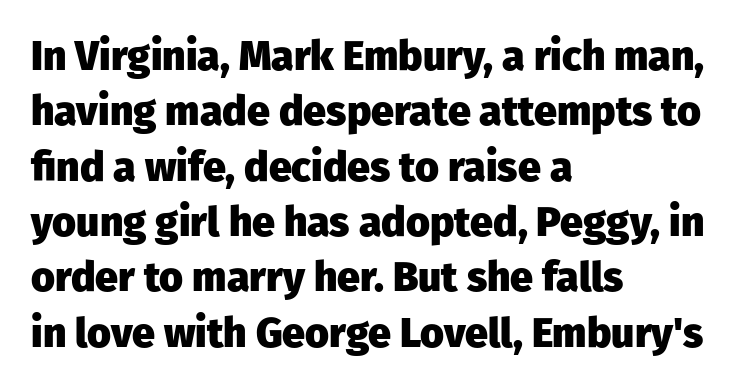
The image shows 41 px heavy sans-serif type, upright; set left-aligned, normal line spacing (1.35x), normal letter spacing, not underlined; low stroke contrast and a medium x-height.
